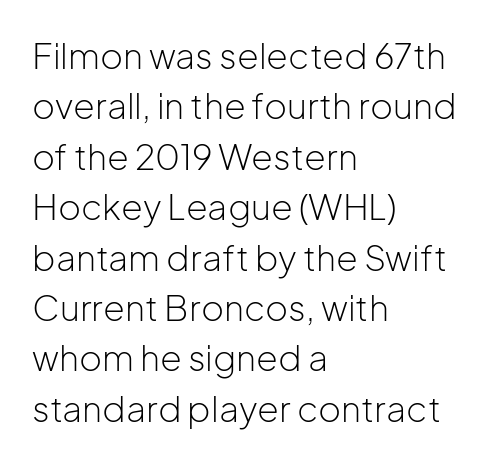
{"serif": "no", "italic": "no", "bold": "no", "weight": "light", "width": "normal", "stroke_contrast": "low", "x_height": "medium", "monospaced": "no", "underline": "no", "align": "left", "line_spacing": "normal", "line_spacing_ratio": 1.44, "letter_spacing": "normal", "letter_spacing_em": 0.0, "glyph_px": 35}
